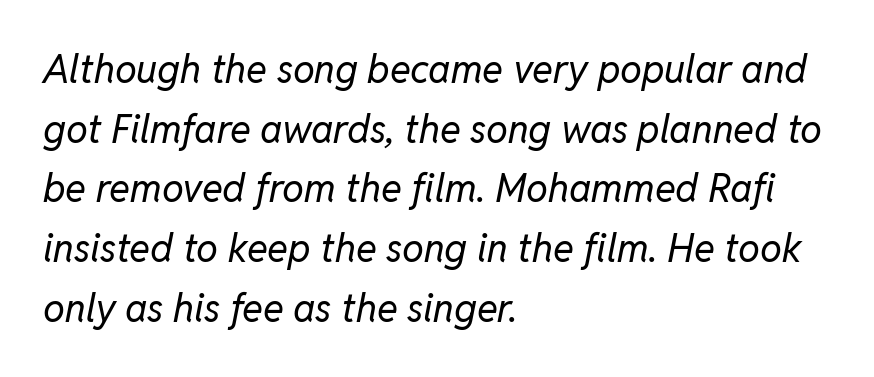
{"italic": "yes", "lean": "right", "slant_degrees": 11, "bold": "no", "weight": "regular", "width": "normal", "stroke_contrast": "low", "x_height": "medium", "monospaced": "no", "underline": "no", "align": "left", "line_spacing": "normal", "line_spacing_ratio": 1.53, "letter_spacing": "normal", "letter_spacing_em": 0.0, "glyph_px": 39}
